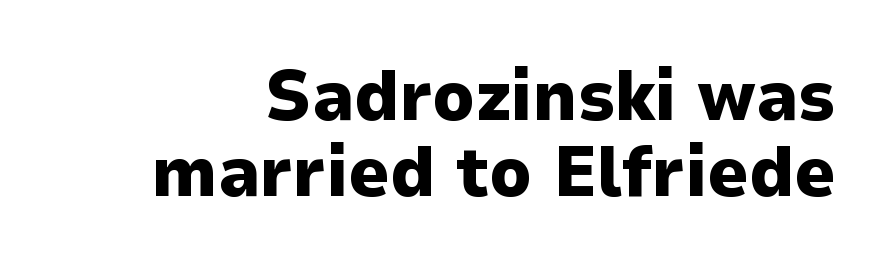
Q: Is the text bold? A: Yes.
Q: Is the text italic (slanted)? A: No, it is upright.
Q: Is the typeface a serif or a sans-serif typeface? A: Sans-serif.
Q: Is the text underlined? A: No.
Q: Is the spacing between letters normal or unusually wide? A: Normal.
Q: Is the spacing between lines tight, normal or loose? A: Tight.
Q: Width (condensed, normal, or wide)? A: Normal.
Q: Stroke contrast? A: Low.
Q: x-height? A: Medium.
Q: Monospaced? A: No.
